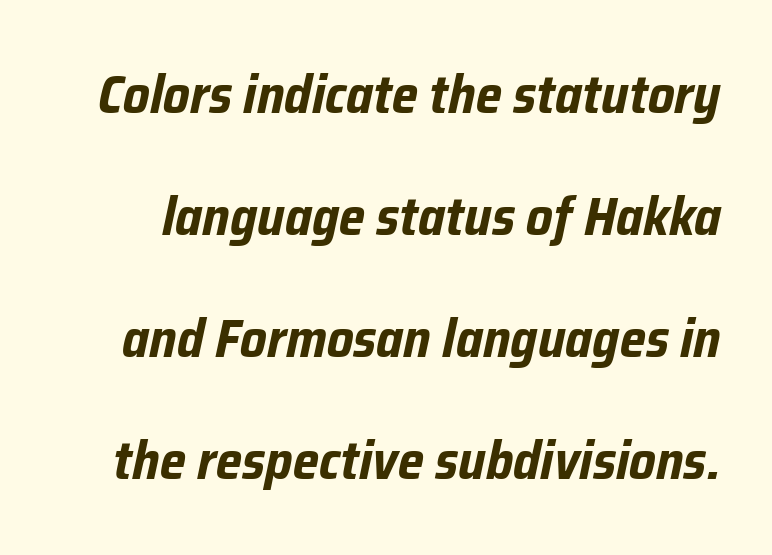
Q: Is the text bold? A: Yes.
Q: Is the text italic (slanted)? A: Yes, it leans right by about 12 degrees.
Q: Is the text underlined? A: No.
Q: Is the spacing between letters normal or unusually wide? A: Normal.
Q: Is the spacing between lines tight, normal or loose? A: Loose.
Q: Width (condensed, normal, or wide)? A: Condensed.
Q: Stroke contrast? A: Low.
Q: x-height? A: Medium.
Q: Monospaced? A: No.
